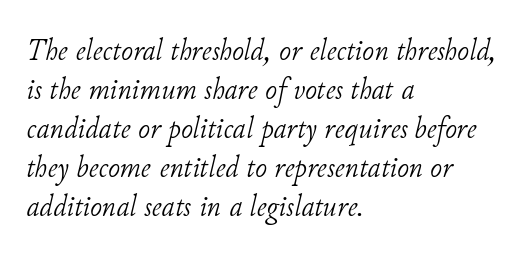
The image shows 32 px light serif type, italic (leaning right); set left-aligned, line spacing 1.22x, normal letter spacing, not underlined; low stroke contrast and a small x-height.
